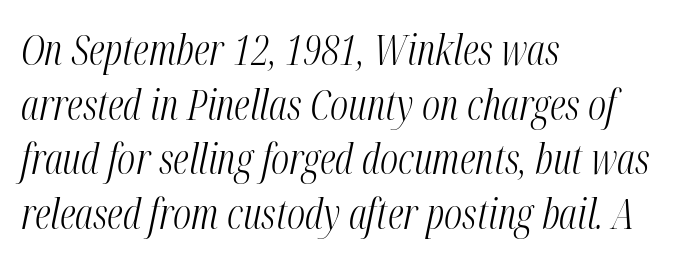
The whole block is typeset with a tilt. The space directly below the letters is spotless. These lines stack with their left ends in a neat column. Think of a printed novel: that variable character pitch is what you see here.
